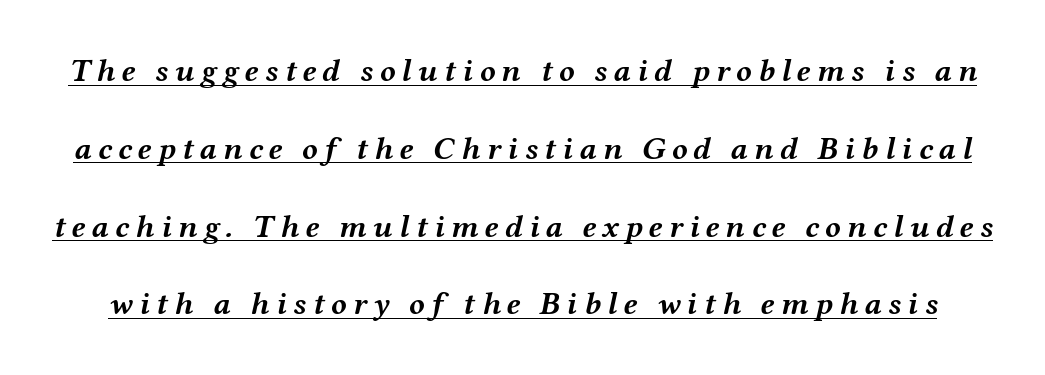
{"italic": "yes", "lean": "right", "slant_degrees": 12, "bold": "yes", "weight": "semibold", "width": "wide", "stroke_contrast": "medium", "x_height": "medium", "monospaced": "no", "underline": "yes", "line_spacing": "loose", "line_spacing_ratio": 2.43, "letter_spacing": "wide", "letter_spacing_em": 0.2, "glyph_px": 32}
